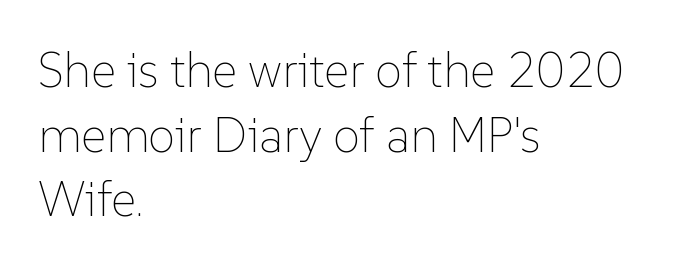
{"italic": "no", "bold": "no", "weight": "thin", "width": "normal", "stroke_contrast": "low", "x_height": "medium", "monospaced": "no", "underline": "no", "align": "left", "line_spacing": "normal", "line_spacing_ratio": 1.32, "letter_spacing": "normal", "letter_spacing_em": 0.0, "glyph_px": 49}
